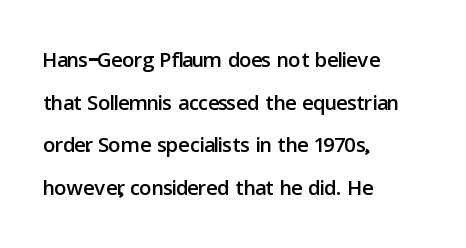
Q: Is the text italic (slanted)? A: No, it is upright.
Q: Is the typeface a serif or a sans-serif typeface? A: Sans-serif.
Q: Is the text underlined? A: No.
Q: How is the paragraph aligned? A: Left-aligned.
Q: Is the spacing between letters normal or unusually wide? A: Normal.
Q: Is the spacing between lines tight, normal or loose? A: Normal.
Q: Width (condensed, normal, or wide)? A: Normal.
Q: Stroke contrast? A: Low.
Q: x-height? A: Medium.
Q: Monospaced? A: No.
